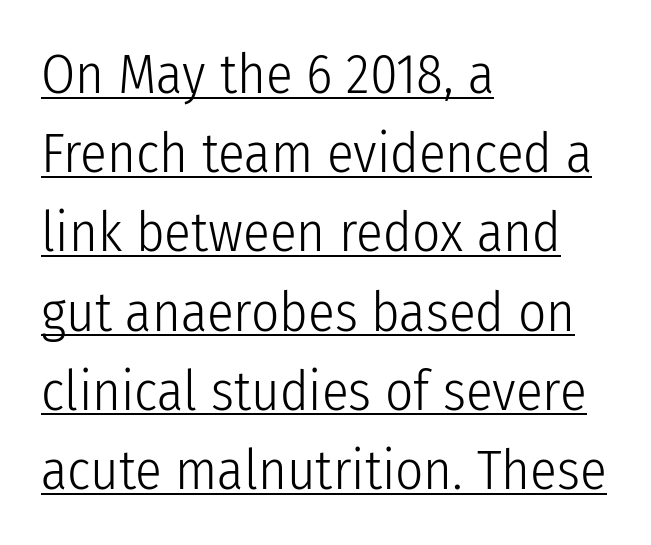
Q: Is the text bold? A: No.
Q: Is the text italic (slanted)? A: No, it is upright.
Q: Is the typeface a serif or a sans-serif typeface? A: Sans-serif.
Q: Is the text underlined? A: Yes.
Q: How is the paragraph aligned? A: Left-aligned.
Q: Is the spacing between letters normal or unusually wide? A: Normal.
Q: Is the spacing between lines tight, normal or loose? A: Normal.
Q: Width (condensed, normal, or wide)? A: Condensed.
Q: Stroke contrast? A: Low.
Q: x-height? A: Medium.
Q: Monospaced? A: No.
